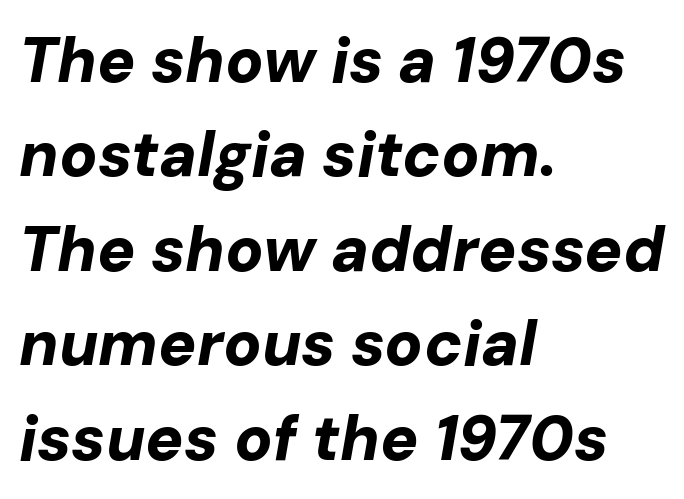
{"italic": "yes", "lean": "right", "slant_degrees": 10, "bold": "yes", "weight": "bold", "width": "normal", "stroke_contrast": "low", "x_height": "medium", "monospaced": "no", "underline": "no", "align": "left", "line_spacing": "normal", "line_spacing_ratio": 1.5, "letter_spacing": "normal", "letter_spacing_em": 0.0, "glyph_px": 63}
